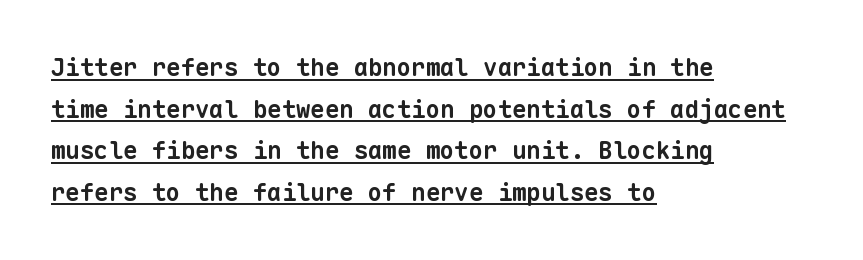
The ragged edge is on the right, which tells us the setting is flush left. Standard letterfit; no display-style spreading of the glyphs. Caption: bold face, heavy strokes. Quick note: underline on.
